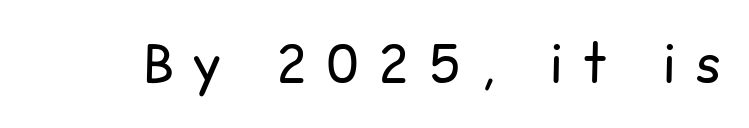
Underlining? Definitely not there. Vertical strokes here are truly vertical. Weight: not bold — regular or lighter. Serifs: no, the terminals of the letterforms are clean. Varying glyph widths throughout — classic text-font behaviour.
